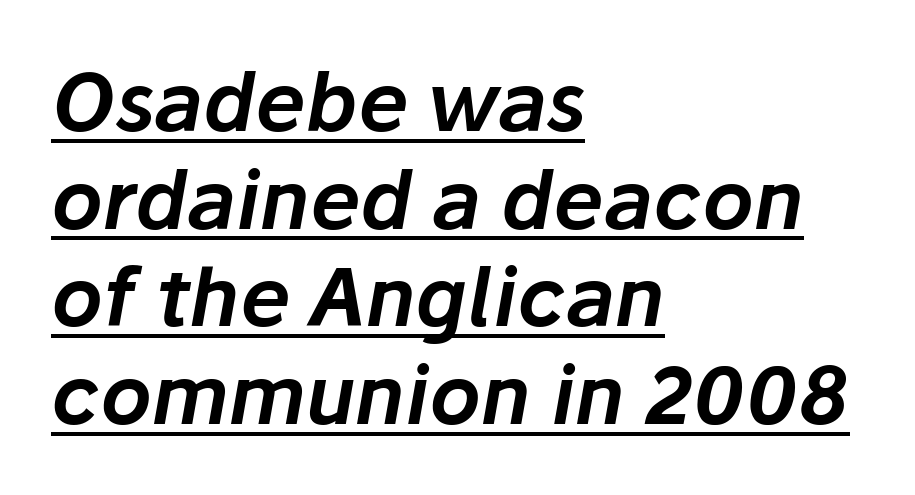
The lettering is marked with a stroke running underneath it. Between one letter and the next there's only the usual sliver of space. Looks like regular typesetting: each glyph gets only the width it needs. These lines were composed using italics. Does the copy run flush right? No — it runs flush left.
